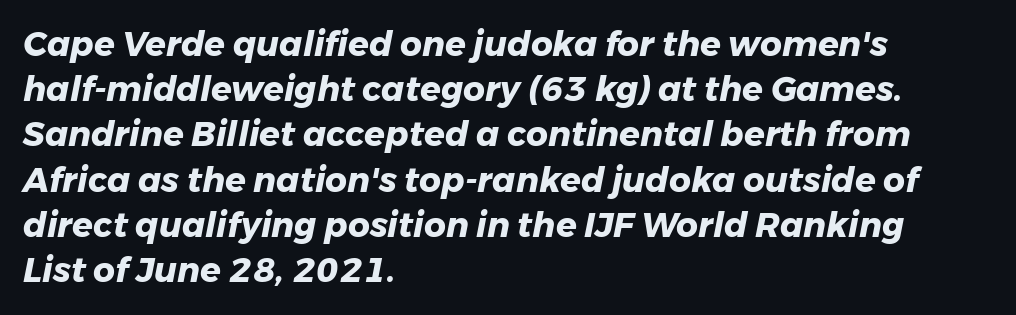
Q: Is the text bold? A: Yes.
Q: Is the text italic (slanted)? A: Yes, it leans right by about 11 degrees.
Q: Is the text underlined? A: No.
Q: How is the paragraph aligned? A: Left-aligned.
Q: Is the spacing between letters normal or unusually wide? A: Normal.
Q: Is the spacing between lines tight, normal or loose? A: Normal.
Q: Width (condensed, normal, or wide)? A: Normal.
Q: Stroke contrast? A: Low.
Q: x-height? A: Medium.
Q: Monospaced? A: No.
